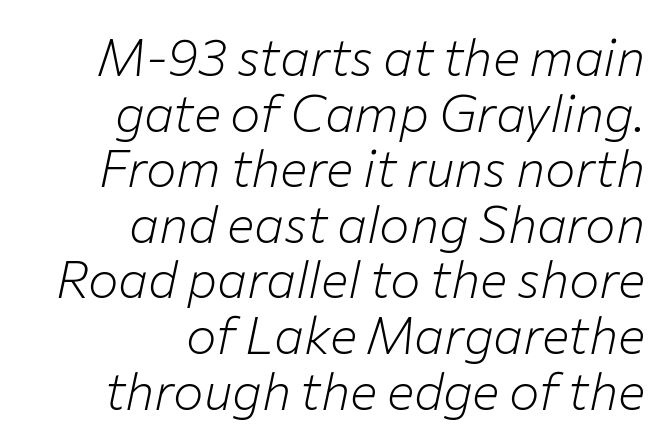
Q: Is the text bold? A: No.
Q: Is the text italic (slanted)? A: Yes, it leans right by about 12 degrees.
Q: Is the text underlined? A: No.
Q: How is the paragraph aligned? A: Right-aligned.
Q: Is the spacing between letters normal or unusually wide? A: Normal.
Q: Is the spacing between lines tight, normal or loose? A: Tight.
Q: Width (condensed, normal, or wide)? A: Normal.
Q: Stroke contrast? A: Low.
Q: x-height? A: Medium.
Q: Monospaced? A: No.
